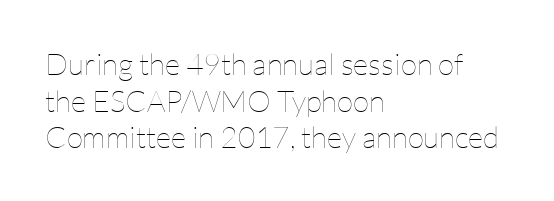
{"italic": "no", "bold": "no", "weight": "thin", "width": "normal", "stroke_contrast": "low", "x_height": "medium", "monospaced": "no", "underline": "no", "align": "left", "line_spacing_ratio": 1.22, "letter_spacing": "normal", "letter_spacing_em": 0.0, "glyph_px": 30}
